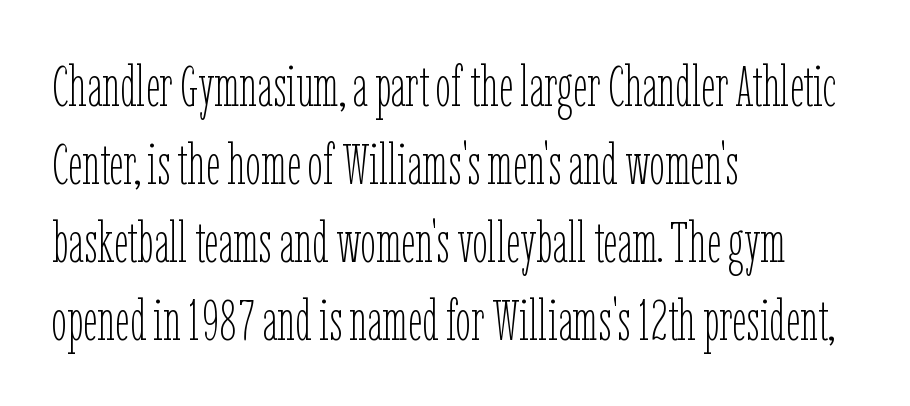
Q: Is the text bold? A: No.
Q: Is the text italic (slanted)? A: No, it is upright.
Q: Is the text underlined? A: No.
Q: How is the paragraph aligned? A: Left-aligned.
Q: Is the spacing between letters normal or unusually wide? A: Normal.
Q: Is the spacing between lines tight, normal or loose? A: Normal.
Q: Width (condensed, normal, or wide)? A: Condensed.
Q: Stroke contrast? A: Low.
Q: x-height? A: Medium.
Q: Monospaced? A: No.
